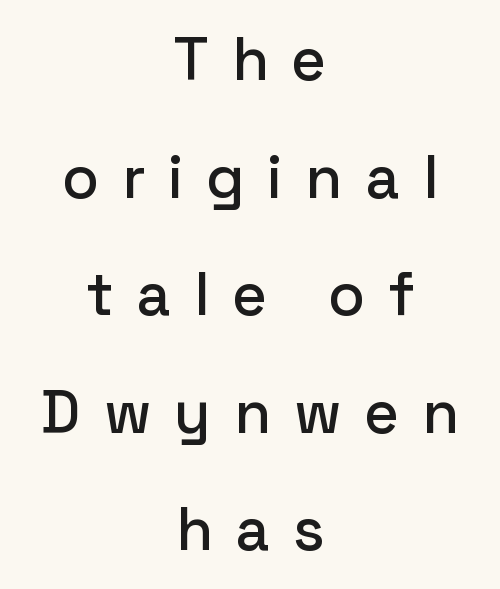
The rendering inserts visible extra space after every character. Is the block centered? Yes — each line is placed symmetrically about the middle. The leading is generous, giving the passage an open texture. Bare-footed words on every line.
